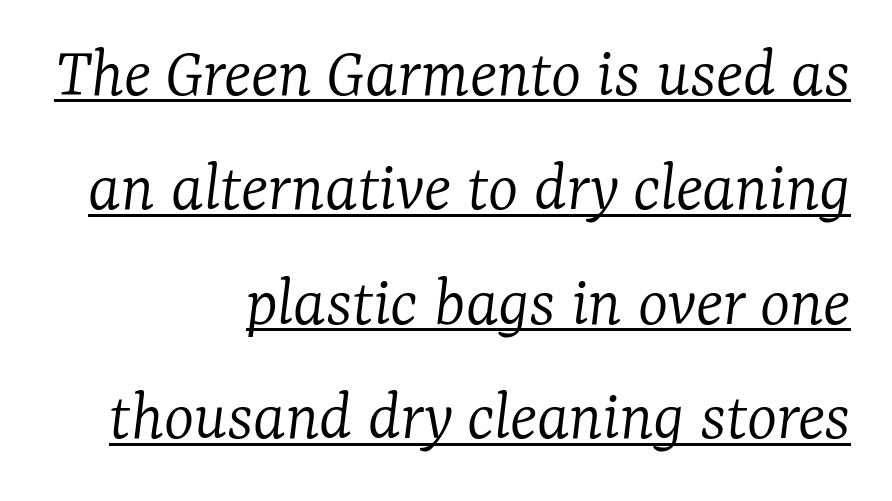
Q: Is the text bold? A: No.
Q: Is the text italic (slanted)? A: Yes, it leans right by about 7 degrees.
Q: Is the typeface a serif or a sans-serif typeface? A: Serif.
Q: Is the text underlined? A: Yes.
Q: How is the paragraph aligned? A: Right-aligned.
Q: Is the spacing between letters normal or unusually wide? A: Normal.
Q: Is the spacing between lines tight, normal or loose? A: Normal.
Q: Width (condensed, normal, or wide)? A: Normal.
Q: Stroke contrast? A: Low.
Q: x-height? A: Medium.
Q: Monospaced? A: No.
